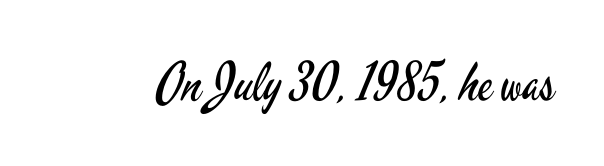
The image shows 53 px regular-weight, condensed sans-serif type; set normal letter spacing, not underlined; low stroke contrast and a small x-height.
